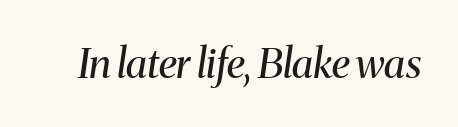
The image shows 41 px regular-weight serif type, italic (leaning right); set normal letter spacing, not underlined; medium stroke contrast and a medium x-height.
